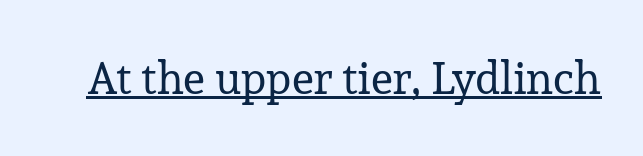
Q: Is the text bold? A: No.
Q: Is the text italic (slanted)? A: No, it is upright.
Q: Is the typeface a serif or a sans-serif typeface? A: Serif.
Q: Is the text underlined? A: Yes.
Q: Is the spacing between letters normal or unusually wide? A: Normal.
Q: Width (condensed, normal, or wide)? A: Normal.
Q: Stroke contrast? A: Low.
Q: x-height? A: Medium.
Q: Monospaced? A: No.
